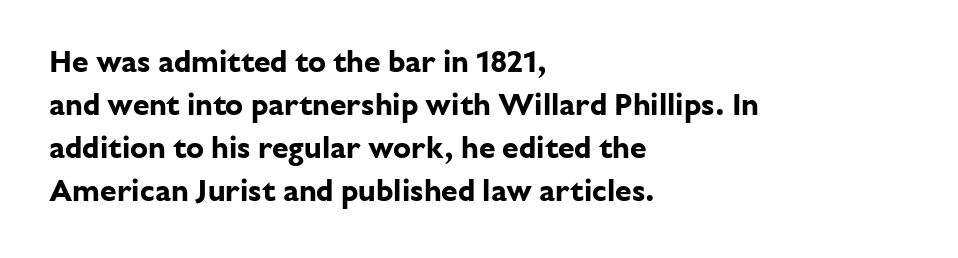
Every stem runs plumb, perpendicular to the baseline. Each new line begins a customary step beneath the previous one. Notice how the passage keeps a crisp vertical edge on the left only. Each letter's strokes conclude bluntly, with no projecting serifs. Rule under the text: the space is simply empty. Inter-character spacing is left at the font's built-in metrics.
